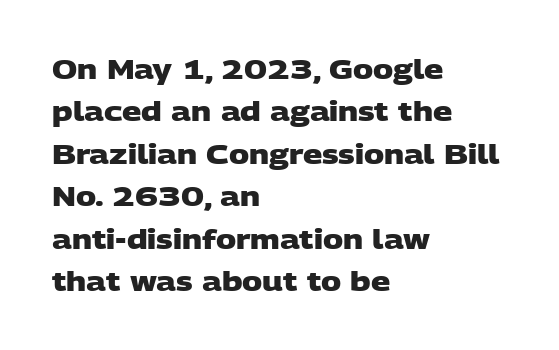
Q: Is the text bold? A: Yes.
Q: Is the text underlined? A: No.
Q: How is the paragraph aligned? A: Left-aligned.
Q: Is the spacing between letters normal or unusually wide? A: Normal.
Q: Is the spacing between lines tight, normal or loose? A: Normal.
